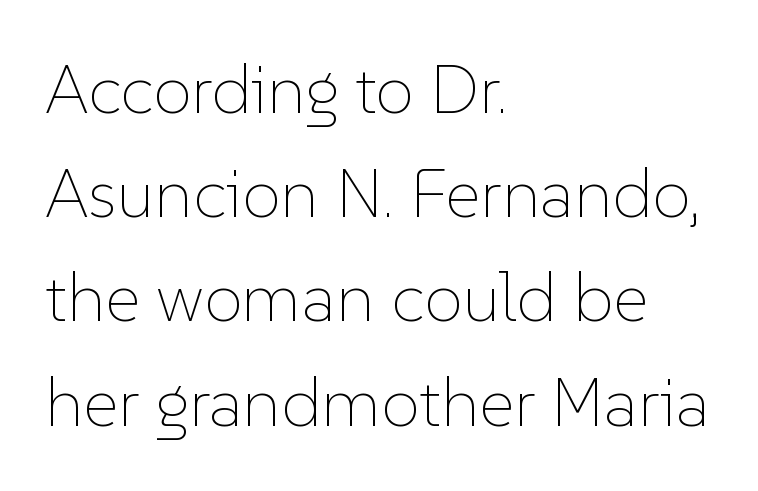
Q: Is the text bold? A: No.
Q: Is the text italic (slanted)? A: No, it is upright.
Q: Is the text underlined? A: No.
Q: How is the paragraph aligned? A: Left-aligned.
Q: Is the spacing between letters normal or unusually wide? A: Normal.
Q: Is the spacing between lines tight, normal or loose? A: Normal.
Q: Width (condensed, normal, or wide)? A: Normal.
Q: Stroke contrast? A: Low.
Q: x-height? A: Medium.
Q: Monospaced? A: No.
